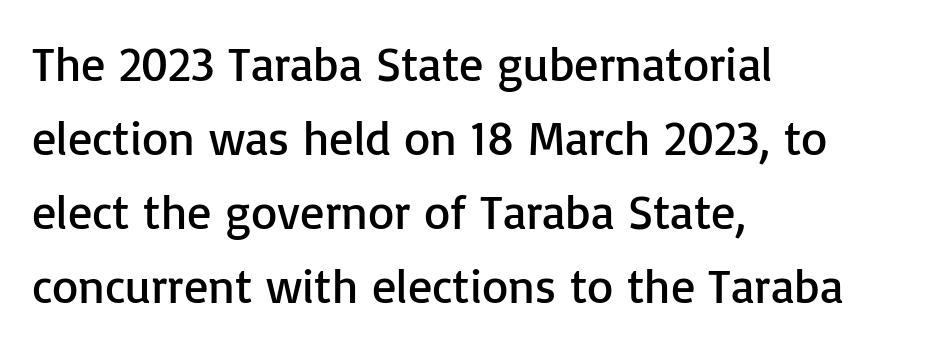
The tracking reads as untouched default to a designer's eye. Notice how descenders clear the ascenders below comfortably — that's standard leading. Upright lettering throughout. Line starts are locked; line ends wander. Serif or sans? Sans — the stroke terminals are bare. Bare-footed words on every line.
